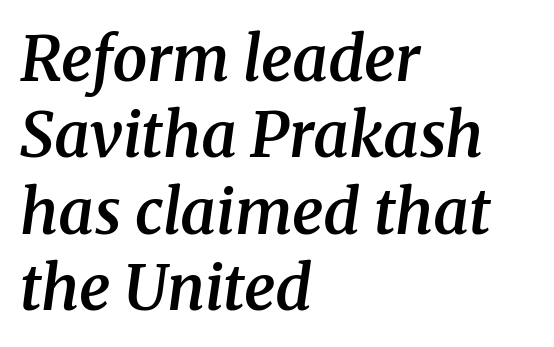
{"serif": "yes", "italic": "yes", "lean": "right", "slant_degrees": 8, "bold": "semi", "weight": "semibold", "width": "normal", "stroke_contrast": "medium", "x_height": "medium", "monospaced": "no", "underline": "no", "align": "left", "line_spacing_ratio": 1.23, "letter_spacing": "normal", "letter_spacing_em": 0.0, "glyph_px": 62}
